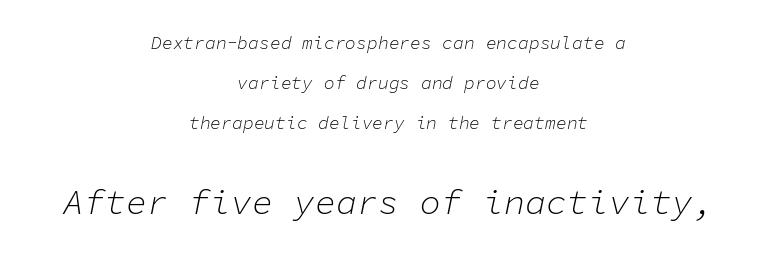
{"italic": "yes", "lean": "right", "slant_degrees": 11, "bold": "no", "weight": "light", "width": "normal", "stroke_contrast": "low", "x_height": "medium", "monospaced": "yes", "underline": "no", "align": "center", "line_spacing": "loose", "line_spacing_ratio": 2.23, "letter_spacing": "normal", "letter_spacing_em": 0.0, "larger_block": "second", "size_ratio": 1.94, "glyph_px": 35}
